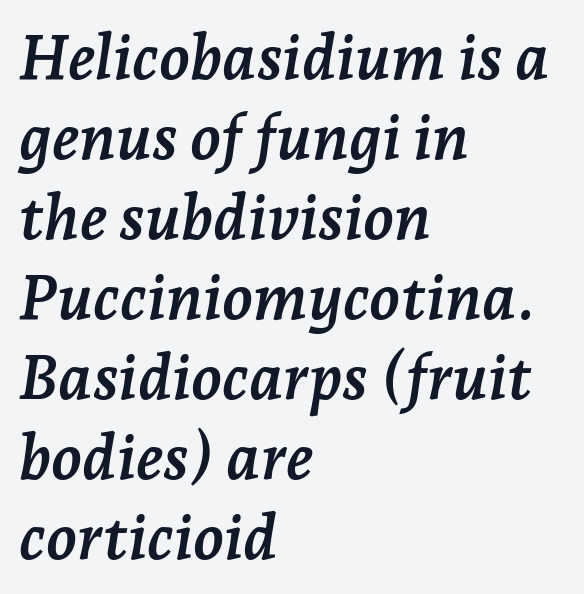
{"serif": "yes", "italic": "yes", "lean": "right", "slant_degrees": 7, "bold": "yes", "weight": "semibold", "width": "normal", "stroke_contrast": "low", "x_height": "medium", "monospaced": "no", "underline": "no", "align": "left", "line_spacing": "normal", "line_spacing_ratio": 1.27, "letter_spacing": "normal", "letter_spacing_em": 0.0, "glyph_px": 63}
